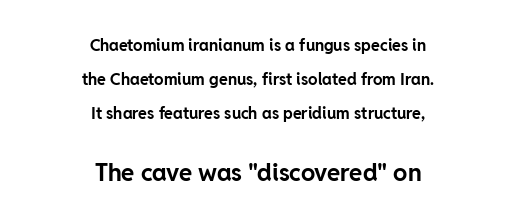
The image shows 24 px bold type, upright; set centered, loose line spacing (2.14x), normal letter spacing, not underlined; the second (bottom) block is 1.5x larger.
